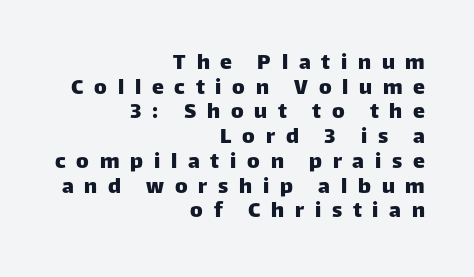
What's the leading like? Squeezed, with rows nearly overlapping. A student would call this right alignment; a typographer would say flush right, rag left. A clean baseline with only descenders dipping below it. A typesetter would mark this as roman, not italic.
